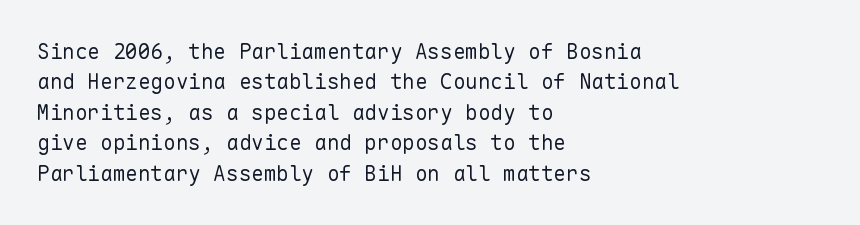
The image shows 21 px text type, upright; set left-aligned, normal line spacing (1.45x), normal letter spacing, not underlined.
